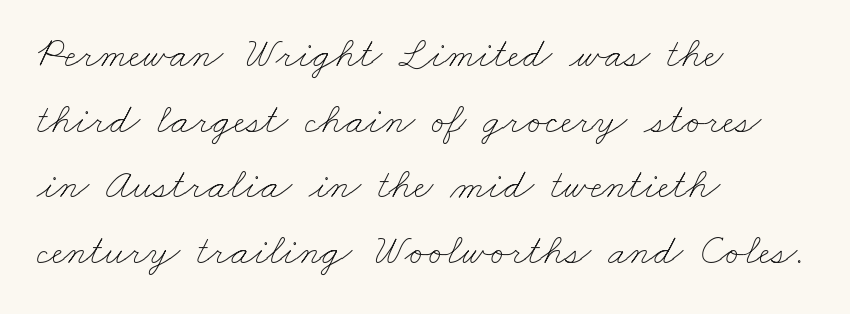
Q: Is the text bold? A: No.
Q: Is the text underlined? A: No.
Q: How is the paragraph aligned? A: Left-aligned.
Q: Is the spacing between letters normal or unusually wide? A: Normal.
Q: Is the spacing between lines tight, normal or loose? A: Normal.
Q: Width (condensed, normal, or wide)? A: Wide.
Q: Stroke contrast? A: Low.
Q: x-height? A: Small.
Q: Monospaced? A: No.
